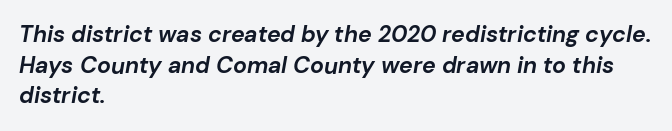
{"italic": "yes", "lean": "right", "slant_degrees": 10, "bold": "yes", "underline": "no", "align": "left", "line_spacing": "normal", "line_spacing_ratio": 1.33, "letter_spacing": "normal", "letter_spacing_em": 0.0, "glyph_px": 23}
